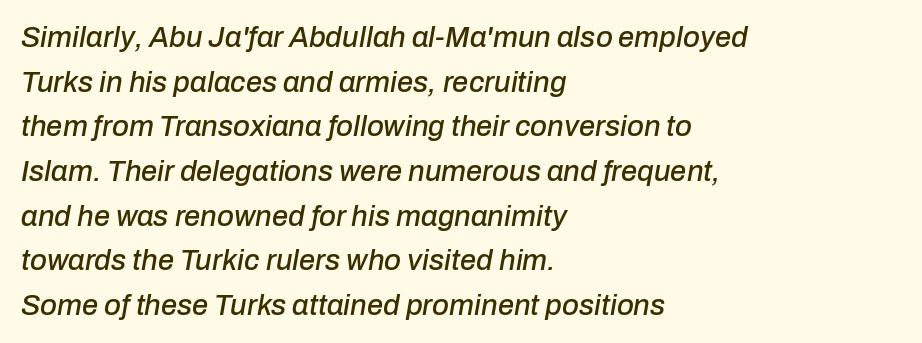
The compositor pushed each line to the left boundary. Spacing verdict: proportional, widths tailored to each character. Students, observe: this is what conventionally led text looks like. This rendering leaves character spacing at its baseline value. The rendering applies a slant to the glyphs. Bare-footed words on every line.
